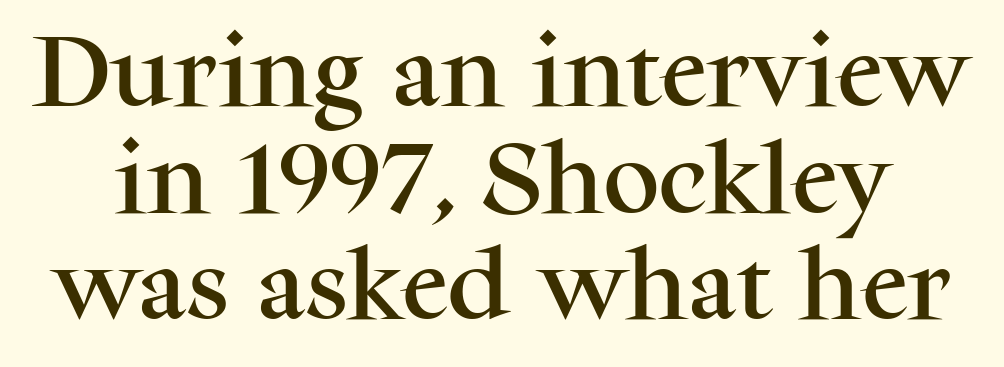
The font family rendered here belongs to the serif group. Honestly, the letter spacing is just normal — you wouldn't notice it. This sample has the flowing, uneven cadence of proportional lettering. A roman cut, with each character standing at attention. Type without underlining. The rendering uses a moderate line-height, typical for paragraphs.
